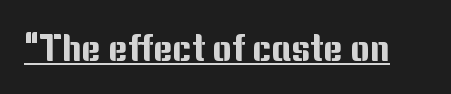
{"serif": "no", "italic": "no", "width": "normal", "stroke_contrast": "medium", "x_height": "medium", "monospaced": "no", "underline": "yes", "letter_spacing": "normal", "letter_spacing_em": 0.0, "glyph_px": 37}
